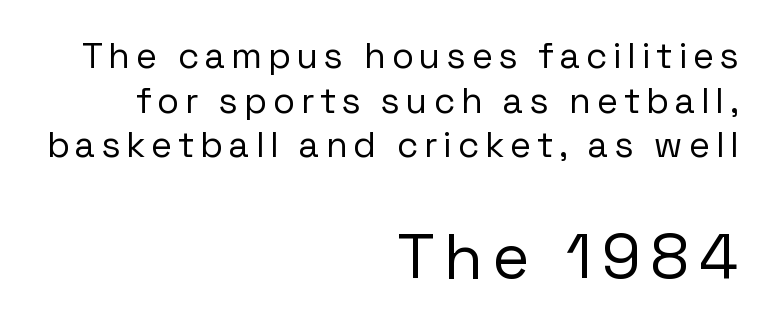
The image shows 63 px regular-weight sans-serif type, upright; set right-aligned, line spacing 1.24x, not underlined; the second (bottom) block is 1.75x larger; low stroke contrast and a medium x-height.
